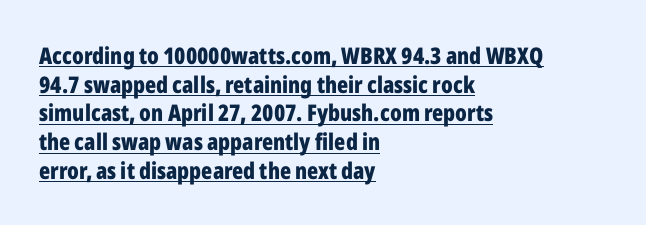
A student would call this left alignment; a typographer would say flush left, rag right. Strokes here are thick enough to call this a true bold. A normal amount of white space separates one row of letters from the next. The passage shown has conventional tracking throughout. In terms of posture, this sample is upright.
